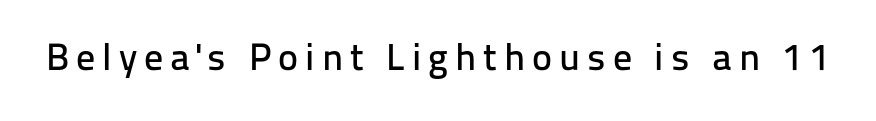
Note the varied advance widths — an 'i' is clearly narrower than an 'm'. Each letter's strokes conclude bluntly, with no projecting serifs. You can tell it's not italic because the verticals are truly vertical. Lines of text with bare space underneath.
